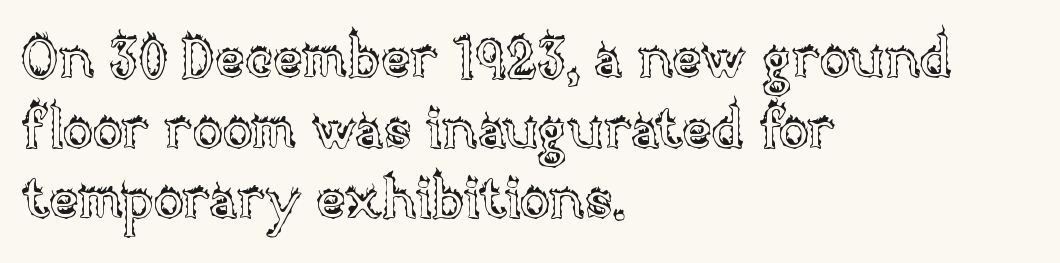
Q: Is the text italic (slanted)? A: No, it is upright.
Q: Is the text underlined? A: No.
Q: How is the paragraph aligned? A: Left-aligned.
Q: Is the spacing between letters normal or unusually wide? A: Normal.
Q: Is the spacing between lines tight, normal or loose? A: Normal.
Q: Width (condensed, normal, or wide)? A: Normal.
Q: x-height? A: Large.
Q: Monospaced? A: No.
